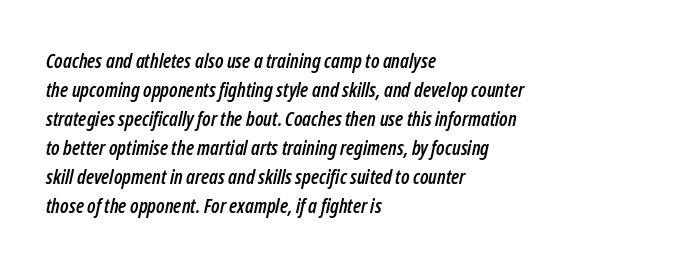
{"italic": "yes", "lean": "right", "slant_degrees": 12, "underline": "no", "align": "left", "line_spacing": "normal", "line_spacing_ratio": 1.45, "letter_spacing": "normal", "letter_spacing_em": 0.0, "glyph_px": 20}
